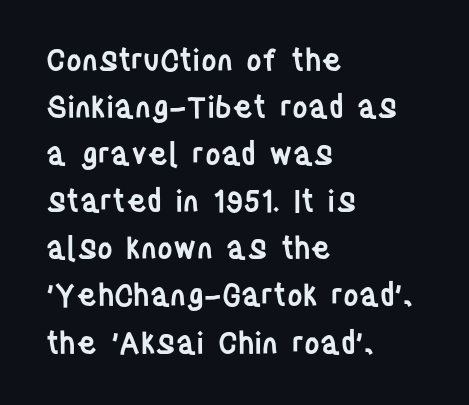
{"serif": "no", "italic": "no", "bold": "semi", "weight": "semibold", "width": "condensed", "stroke_contrast": "low", "x_height": "large", "monospaced": "no", "underline": "no", "align": "left", "line_spacing": "normal", "line_spacing_ratio": 1.57, "letter_spacing": "normal", "letter_spacing_em": 0.0, "glyph_px": 30}
